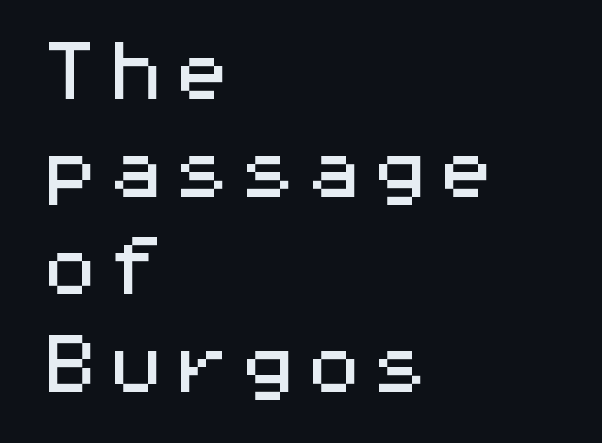
{"serif": "no", "italic": "no", "width": "wide", "stroke_contrast": "medium", "x_height": "medium", "monospaced": "yes", "underline": "no", "align": "left", "line_spacing": "normal", "line_spacing_ratio": 1.48, "letter_spacing": "normal", "letter_spacing_em": 0.0, "glyph_px": 66}
